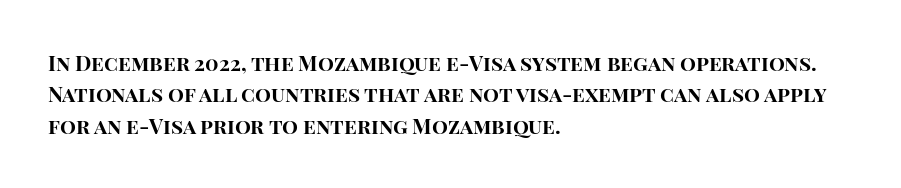
Set as a true bold cut, around the 700 mark. You can tell it's not italic because the verticals are truly vertical. Horizontally, the lines are justified to the leading edge only. Evenly set lines give the paragraph a standard silhouette. Just letters on the line, the space beneath them empty. Compared with typical body copy, the letter spacing here is the same.
